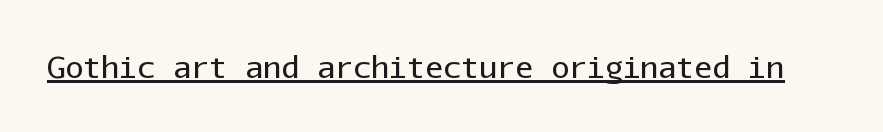
{"serif": "no", "italic": "no", "bold": "no", "weight": "regular", "width": "normal", "stroke_contrast": "low", "x_height": "medium", "monospaced": "yes", "underline": "yes", "letter_spacing": "normal", "letter_spacing_em": 0.0, "glyph_px": 30}
